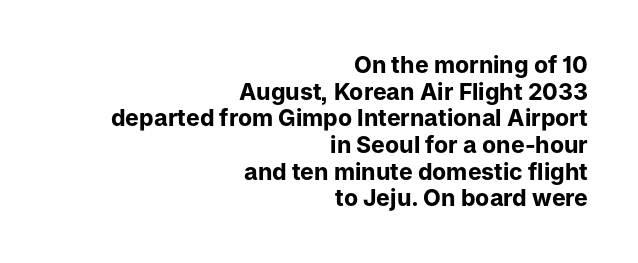
Set as a true bold cut, around the 700 mark. Tracking here is standard; glyphs follow each other at the usual distance. Posture: straight, roman, zero tilt. The typesetter chose a ragged-left arrangement here. Check under the words: just untouched page.
